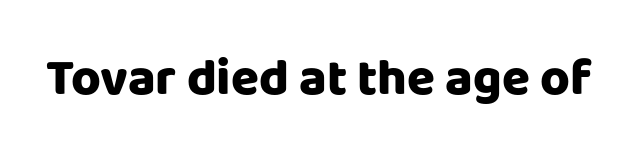
The image shows 51 px heavy sans-serif type, upright; set normal letter spacing, not underlined; low stroke contrast and a large x-height.
